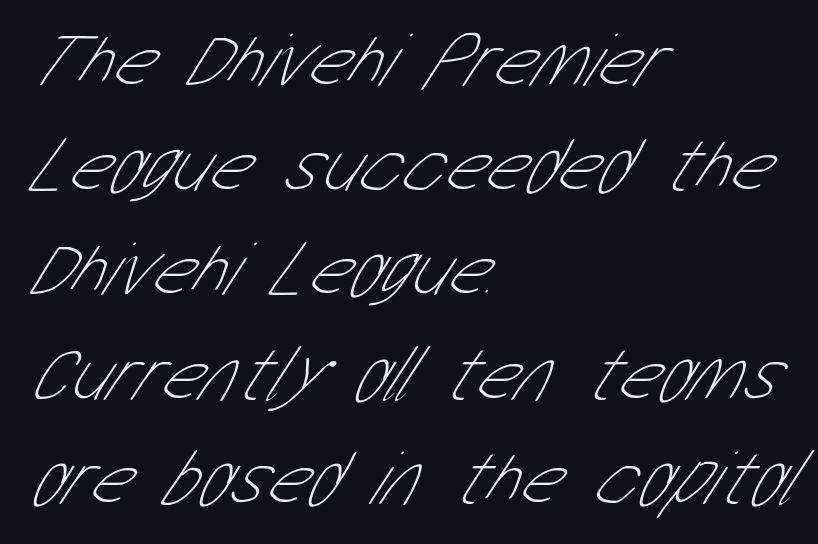
The image shows 78 px thin, condensed sans-serif type; set left-aligned, normal line spacing (1.34x), normal letter spacing, not underlined; low stroke contrast and a medium x-height.
